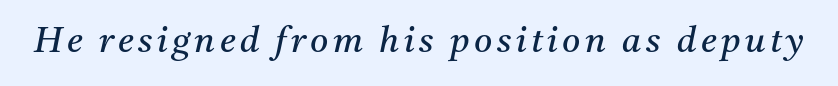
The image shows 35 px regular-weight serif type, italic (leaning right); set not underlined; medium stroke contrast and a medium x-height.
